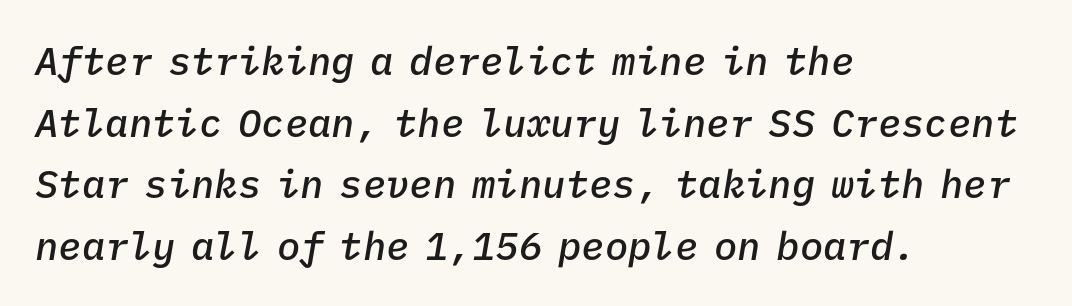
Every character here occupies the same horizontal width, giving the sample a typewriter-like rhythm. There is no visible air inserted between adjacent glyphs. Leftover space on each line is placed entirely after the last word. Reading down the column, the eye jumps a familiar distance to each next line. Rendered with sloped, italic letterforms. The zone under the glyphs is completely vacant.
